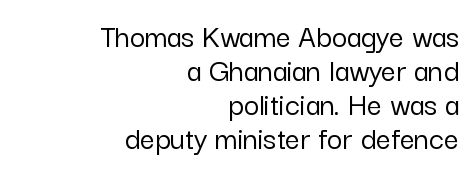
Q: Is the text italic (slanted)? A: No, it is upright.
Q: Is the typeface a serif or a sans-serif typeface? A: Sans-serif.
Q: Is the text underlined? A: No.
Q: How is the paragraph aligned? A: Right-aligned.
Q: Is the spacing between letters normal or unusually wide? A: Normal.
Q: Is the spacing between lines tight, normal or loose? A: Tight.
Q: Width (condensed, normal, or wide)? A: Normal.
Q: Stroke contrast? A: Low.
Q: x-height? A: Medium.
Q: Monospaced? A: No.
